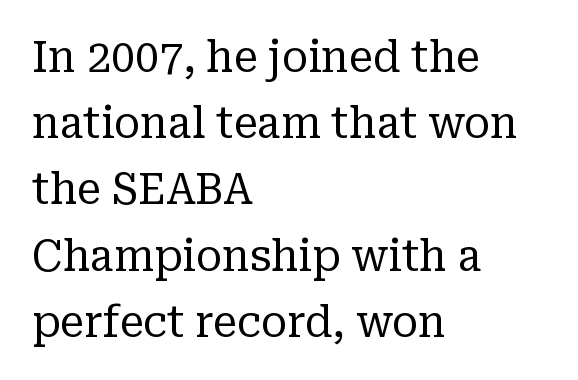
Caption: multi-line text, flush left, ragged right. Is there much room between lines? A standard amount, neither cramped nor airy. A roman cut, with each character standing at attention. How are the letters spaced? Ordinarily, with no added tracking.
